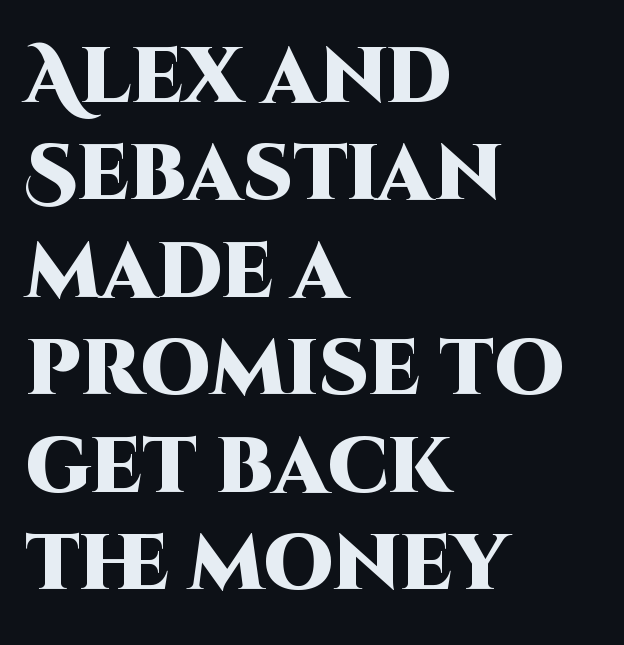
{"serif": "no", "italic": "no", "bold": "yes", "weight": "heavy", "width": "normal", "stroke_contrast": "high", "x_height": "large", "monospaced": "no", "underline": "no", "align": "left", "line_spacing": "normal", "line_spacing_ratio": 1.25, "letter_spacing": "normal", "letter_spacing_em": 0.0, "glyph_px": 78}
